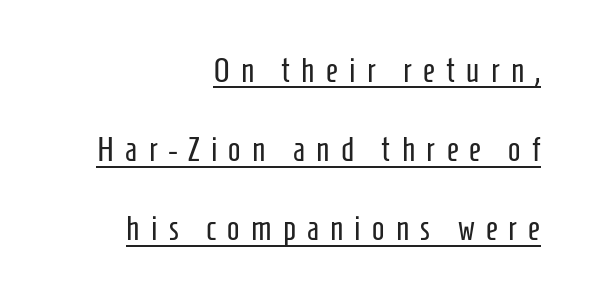
{"serif": "no", "italic": "no", "bold": "no", "weight": "regular", "width": "condensed", "stroke_contrast": "low", "x_height": "medium", "monospaced": "no", "underline": "yes", "align": "right", "line_spacing": "loose", "line_spacing_ratio": 2.4, "letter_spacing": "wide", "letter_spacing_em": 0.34, "glyph_px": 33}
